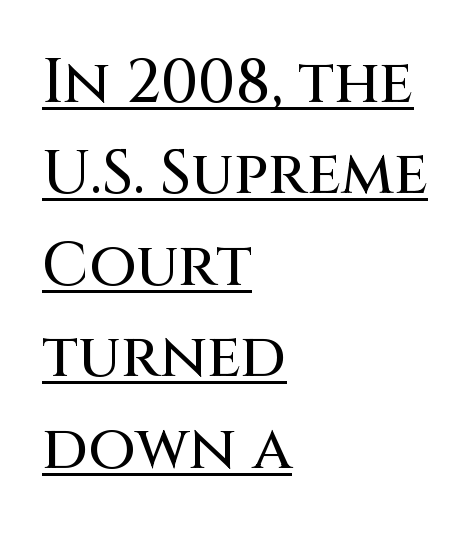
The image shows 61 px sans-serif type, upright; set left-aligned, normal line spacing (1.5x), normal letter spacing, underlined; medium stroke contrast and a large x-height.
